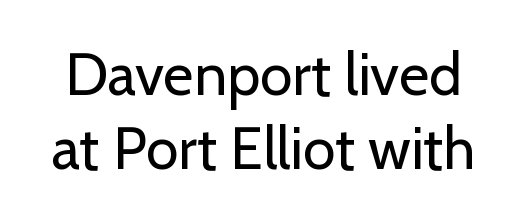
{"serif": "no", "italic": "no", "bold": "no", "weight": "regular", "width": "normal", "stroke_contrast": "low", "x_height": "medium", "monospaced": "no", "underline": "no", "line_spacing": "normal", "line_spacing_ratio": 1.25, "letter_spacing": "normal", "letter_spacing_em": 0.0, "glyph_px": 59}
